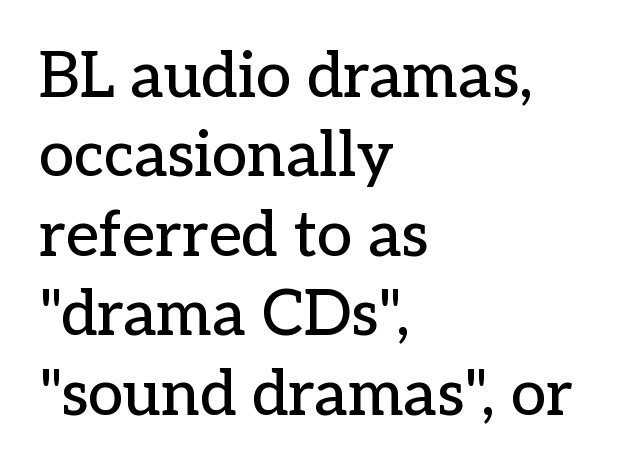
{"serif": "yes", "italic": "no", "width": "normal", "stroke_contrast": "low", "x_height": "medium", "monospaced": "no", "underline": "no", "align": "left", "line_spacing": "normal", "line_spacing_ratio": 1.26, "letter_spacing": "normal", "letter_spacing_em": 0.0, "glyph_px": 63}
